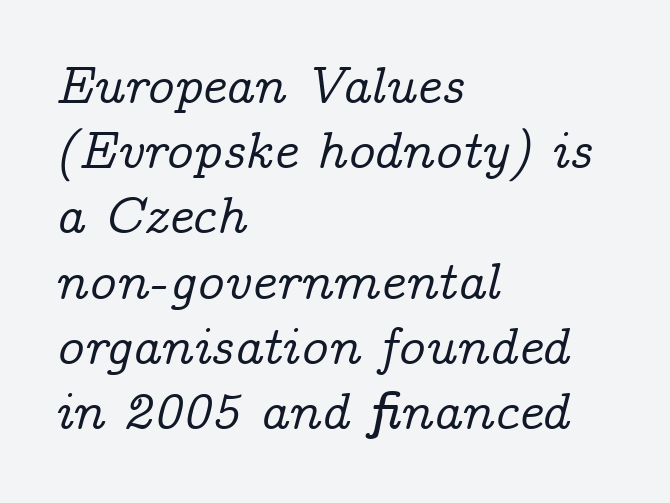
Q: Is the text italic (slanted)? A: Yes, it leans right by about 14 degrees.
Q: Is the typeface a serif or a sans-serif typeface? A: Serif.
Q: Is the text underlined? A: No.
Q: How is the paragraph aligned? A: Left-aligned.
Q: Is the spacing between letters normal or unusually wide? A: Normal.
Q: Width (condensed, normal, or wide)? A: Normal.
Q: Stroke contrast? A: Low.
Q: x-height? A: Medium.
Q: Monospaced? A: No.
